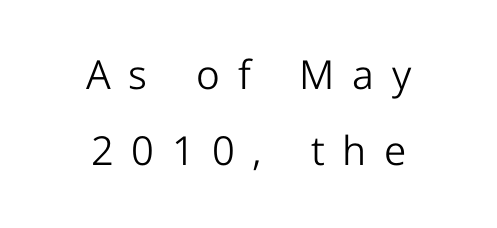
{"serif": "no", "italic": "no", "bold": "no", "weight": "light", "width": "normal", "stroke_contrast": "low", "x_height": "medium", "monospaced": "no", "underline": "no", "align": "center", "line_spacing": "loose", "line_spacing_ratio": 1.91, "letter_spacing": "wide", "letter_spacing_em": 0.44, "glyph_px": 40}
